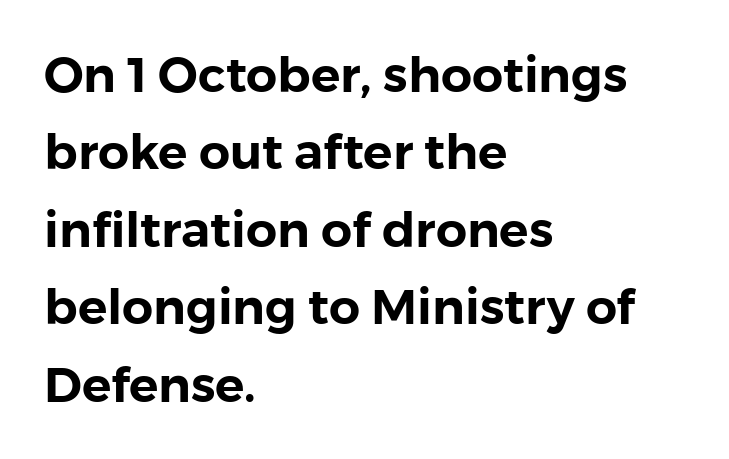
The image shows 49 px sans-serif type, upright; set left-aligned, normal line spacing (1.58x), normal letter spacing, not underlined; a medium x-height.
